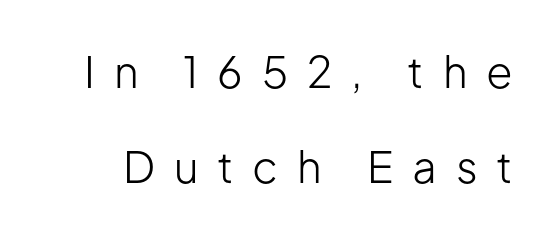
Q: Is the text bold? A: No.
Q: Is the text italic (slanted)? A: No, it is upright.
Q: Is the typeface a serif or a sans-serif typeface? A: Sans-serif.
Q: Is the text underlined? A: No.
Q: Is the spacing between letters normal or unusually wide? A: Unusually wide.
Q: Is the spacing between lines tight, normal or loose? A: Loose.
Q: Width (condensed, normal, or wide)? A: Normal.
Q: Stroke contrast? A: Low.
Q: x-height? A: Medium.
Q: Monospaced? A: No.
